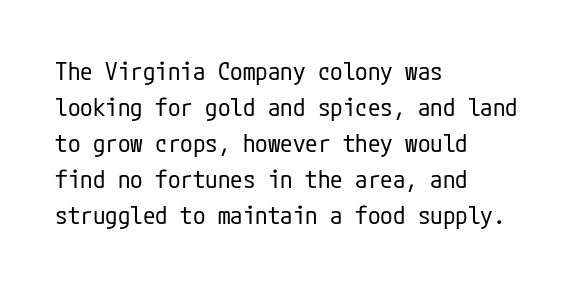
{"italic": "no", "bold": "no", "underline": "no", "align": "left", "line_spacing": "normal", "line_spacing_ratio": 1.44, "letter_spacing": "normal", "letter_spacing_em": 0.0, "glyph_px": 25}
